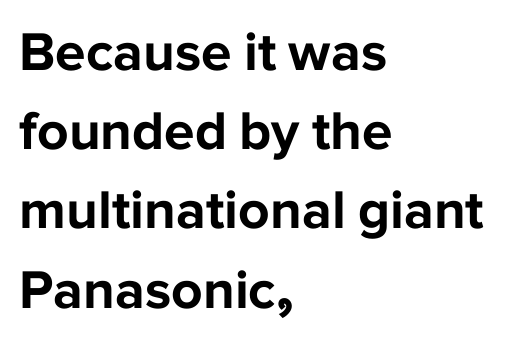
The image shows 55 px bold sans-serif type, upright; set left-aligned, normal line spacing (1.44x), normal letter spacing, not underlined; low stroke contrast and a medium x-height.
